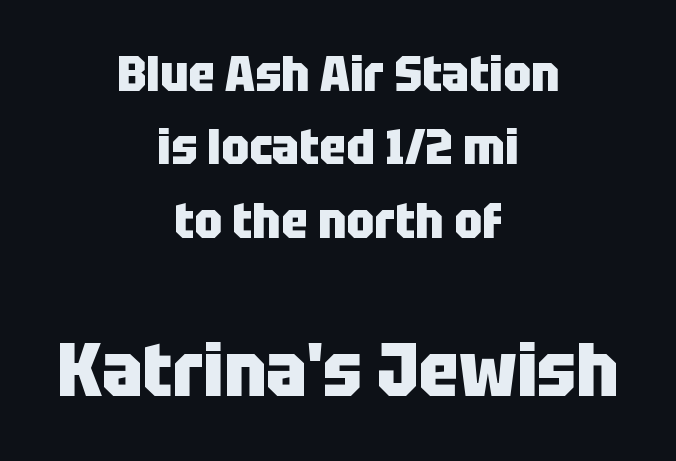
Summary of vertical rhythm: regular, with standard interline spacing. Style check: upright. The strokes are fattened all the way to bold. Is this a fixed-width face? No — the glyphs have proportional, varying widths. Bigger letters appear in the bottom chunk; the top chunk is reduced. What stands out about the letter spacing? Nothing — it is the standard amount.
